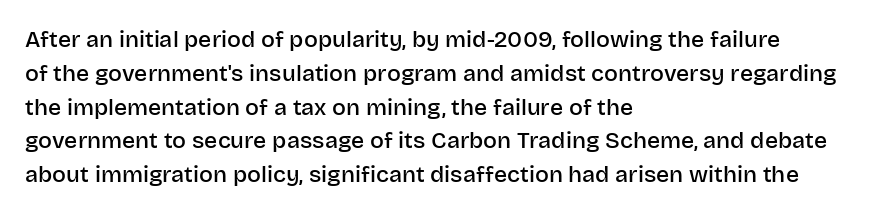
The image shows 23 px text type, upright; set left-aligned, normal line spacing (1.47x), normal letter spacing, not underlined.
